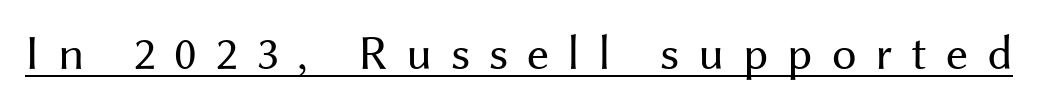
The image shows 49 px regular-weight sans-serif type, upright; set unusually wide letter spacing (+0.38 em), underlined; medium stroke contrast and a medium x-height.
